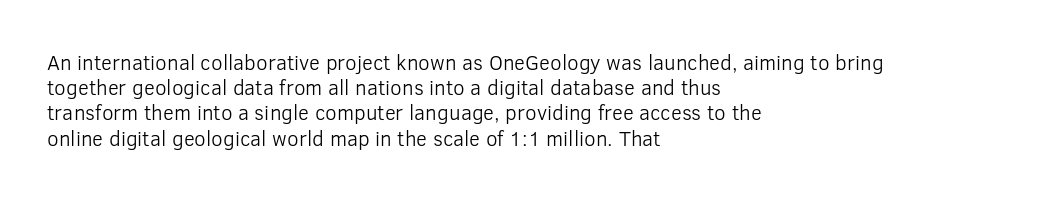
Q: Is the text bold? A: No.
Q: Is the text italic (slanted)? A: No, it is upright.
Q: Is the text underlined? A: No.
Q: How is the paragraph aligned? A: Left-aligned.
Q: Is the spacing between letters normal or unusually wide? A: Normal.
